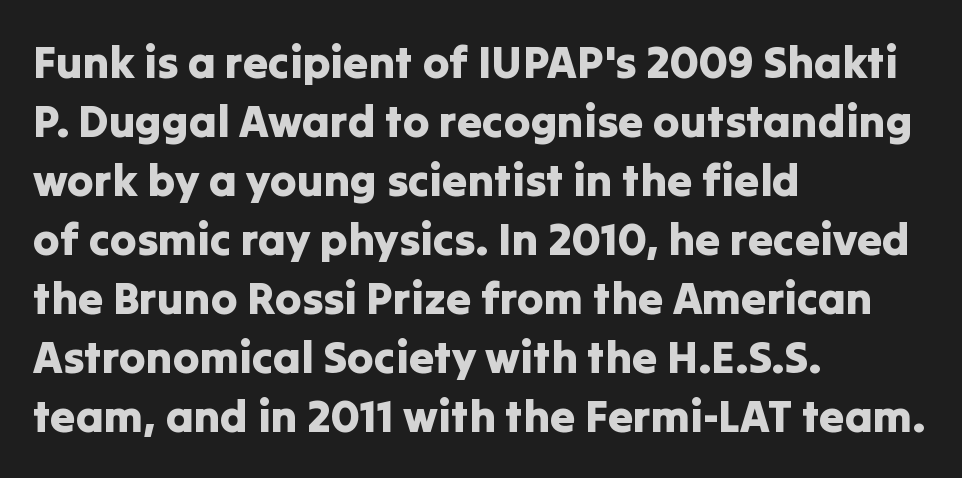
The lines sit at an ordinary, default distance from one another. Serif or sans? Sans — the stroke terminals are bare. Here the designer chose a conventional face with non-uniform glyph widths. Glyph-to-glyph distance matches everyday printed text.
